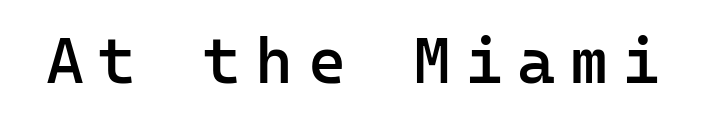
{"serif": "no", "italic": "no", "bold": "semi", "weight": "semibold", "width": "normal", "stroke_contrast": "low", "x_height": "medium", "monospaced": "yes", "underline": "no", "letter_spacing": "wide", "letter_spacing_em": 0.22, "glyph_px": 65}
